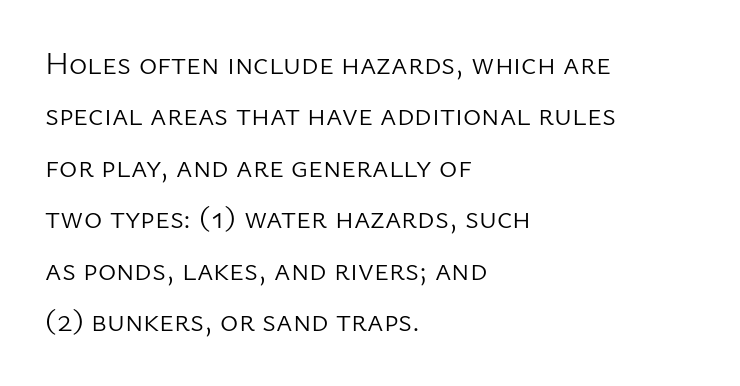
Q: Is the text bold? A: No.
Q: Is the text italic (slanted)? A: No, it is upright.
Q: Is the typeface a serif or a sans-serif typeface? A: Sans-serif.
Q: Is the text underlined? A: No.
Q: How is the paragraph aligned? A: Left-aligned.
Q: Is the spacing between letters normal or unusually wide? A: Normal.
Q: Is the spacing between lines tight, normal or loose? A: Normal.
Q: Width (condensed, normal, or wide)? A: Normal.
Q: Stroke contrast? A: Low.
Q: x-height? A: Medium.
Q: Monospaced? A: No.
